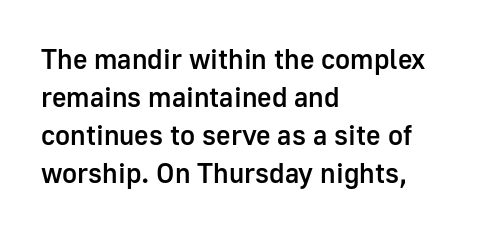
{"serif": "no", "italic": "no", "bold": "semi", "weight": "semibold", "width": "normal", "stroke_contrast": "low", "x_height": "medium", "monospaced": "no", "underline": "no", "align": "left", "line_spacing": "normal", "line_spacing_ratio": 1.36, "letter_spacing": "normal", "letter_spacing_em": 0.0, "glyph_px": 28}
